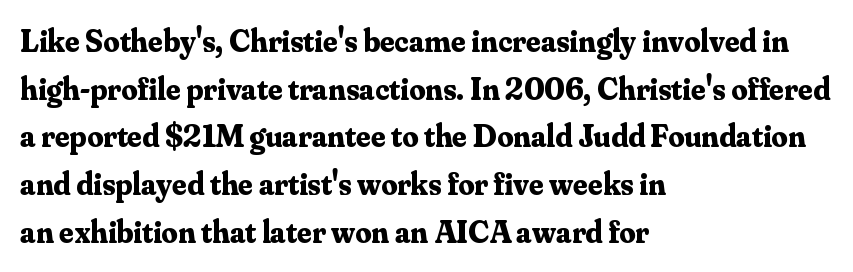
{"serif": "yes", "italic": "no", "bold": "yes", "weight": "bold", "width": "normal", "stroke_contrast": "medium", "x_height": "small", "monospaced": "no", "underline": "no", "align": "left", "line_spacing": "normal", "line_spacing_ratio": 1.49, "letter_spacing": "normal", "letter_spacing_em": 0.0, "glyph_px": 32}
